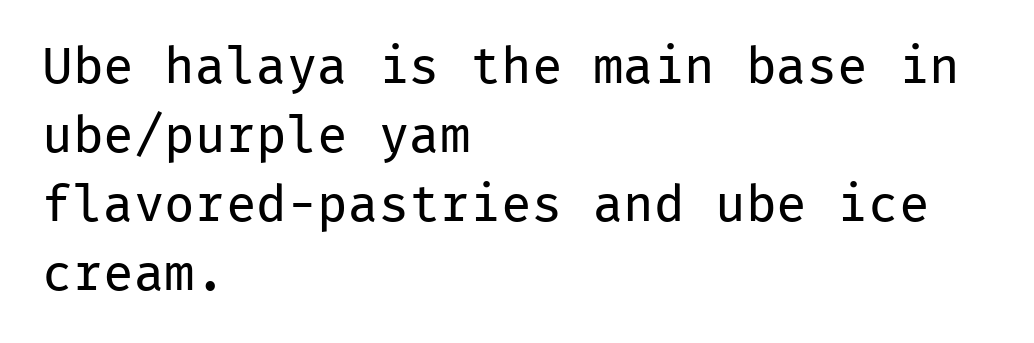
Q: Is the text bold? A: No.
Q: Is the text italic (slanted)? A: No, it is upright.
Q: Is the typeface a serif or a sans-serif typeface? A: Sans-serif.
Q: Is the text underlined? A: No.
Q: How is the paragraph aligned? A: Left-aligned.
Q: Is the spacing between letters normal or unusually wide? A: Normal.
Q: Is the spacing between lines tight, normal or loose? A: Normal.
Q: Width (condensed, normal, or wide)? A: Normal.
Q: Stroke contrast? A: Low.
Q: x-height? A: Medium.
Q: Monospaced? A: Yes.
